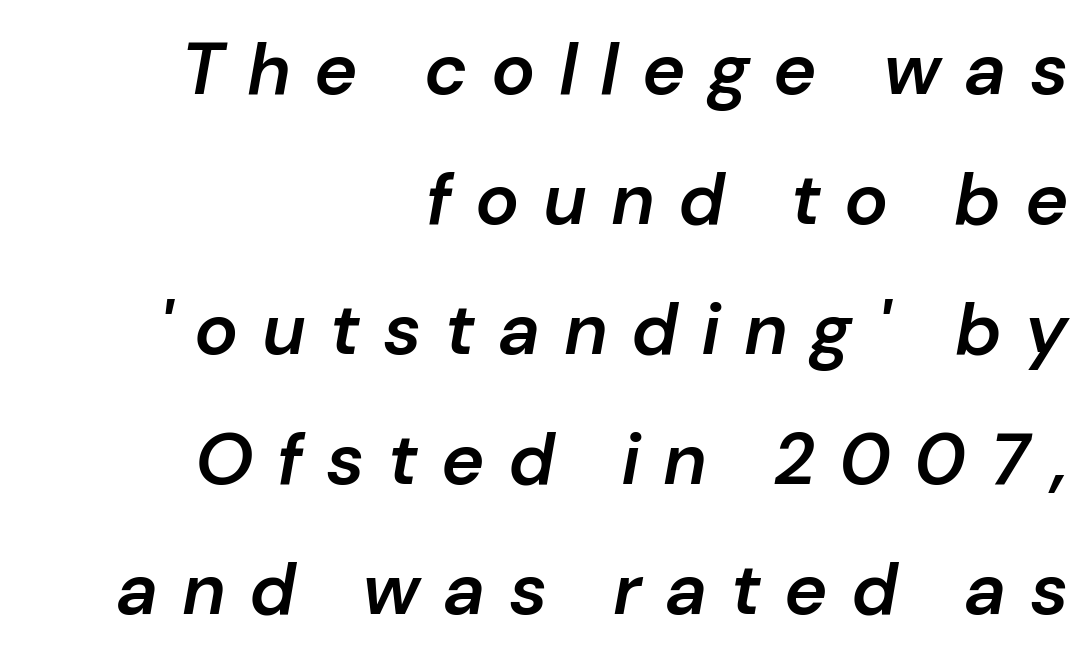
Q: Is the text bold? A: Semi-bold.
Q: Is the text italic (slanted)? A: Yes, it leans right by about 10 degrees.
Q: Is the text underlined? A: No.
Q: How is the paragraph aligned? A: Right-aligned.
Q: Is the spacing between letters normal or unusually wide? A: Unusually wide.
Q: Width (condensed, normal, or wide)? A: Normal.
Q: Stroke contrast? A: Low.
Q: x-height? A: Medium.
Q: Monospaced? A: No.
